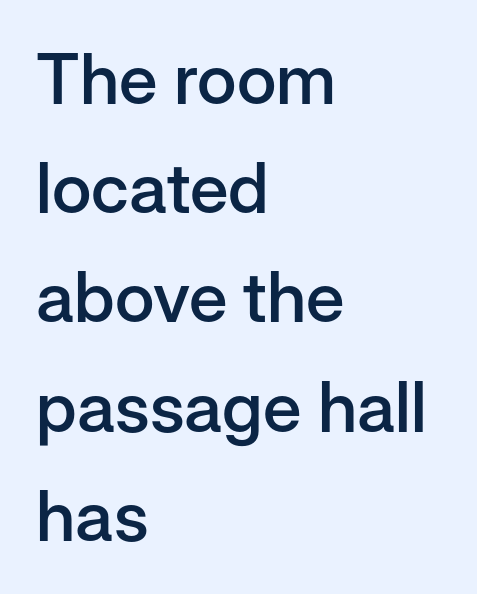
The image shows 70 px semibold sans-serif type, upright; set left-aligned, normal line spacing (1.56x), normal letter spacing, not underlined; low stroke contrast and a medium x-height.
